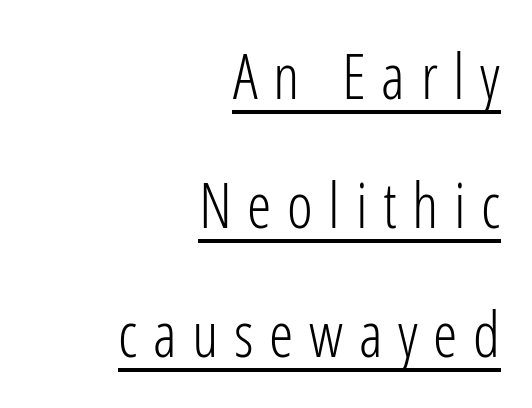
{"serif": "no", "italic": "no", "bold": "no", "weight": "light", "width": "condensed", "stroke_contrast": "low", "x_height": "medium", "monospaced": "no", "underline": "yes", "align": "right", "line_spacing": "loose", "line_spacing_ratio": 2.08, "letter_spacing": "wide", "letter_spacing_em": 0.25, "glyph_px": 62}
